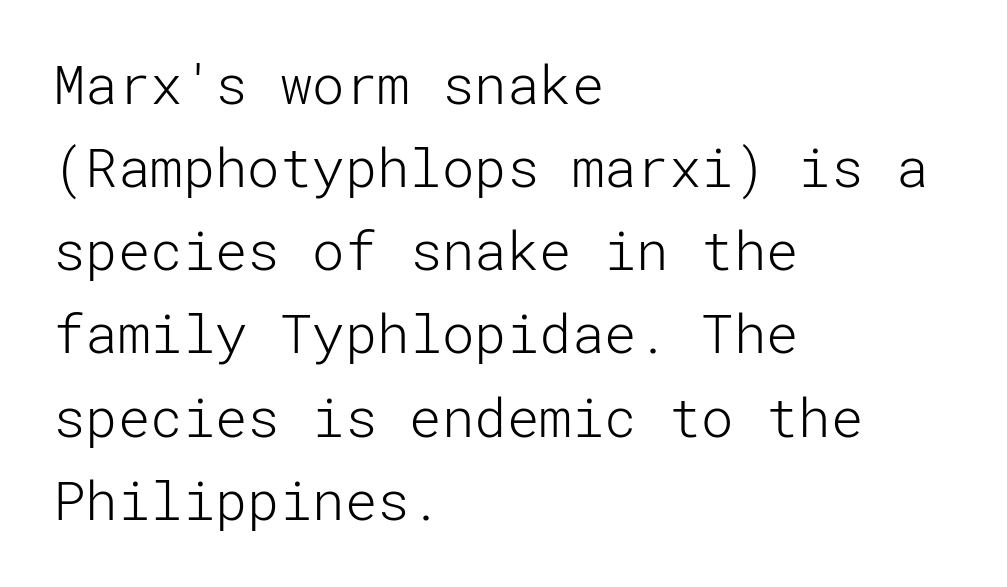
{"serif": "no", "italic": "no", "bold": "no", "weight": "light", "width": "normal", "stroke_contrast": "low", "x_height": "medium", "underline": "no", "align": "left", "line_spacing": "normal", "line_spacing_ratio": 1.54, "letter_spacing": "normal", "letter_spacing_em": 0.0, "glyph_px": 54}
